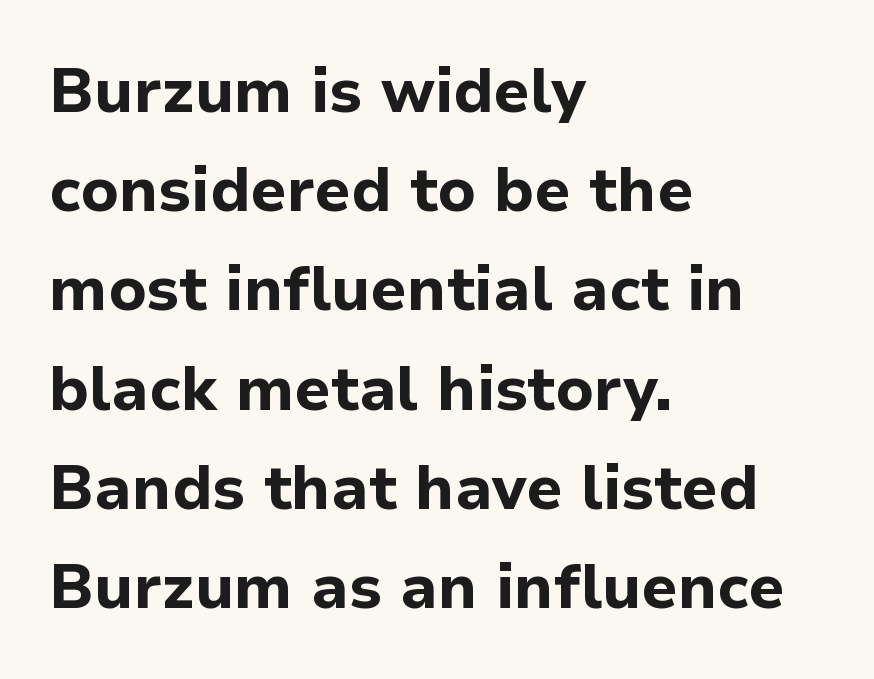
The image shows 62 px bold sans-serif type, upright; set left-aligned, normal line spacing (1.6x), normal letter spacing, not underlined; low stroke contrast and a medium x-height.
